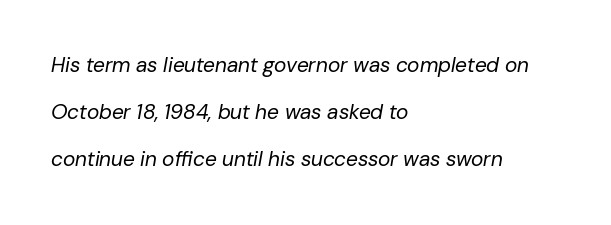
The image shows 21 px text type, italic (leaning right); set left-aligned, loose line spacing (2.25x), normal letter spacing, not underlined.
